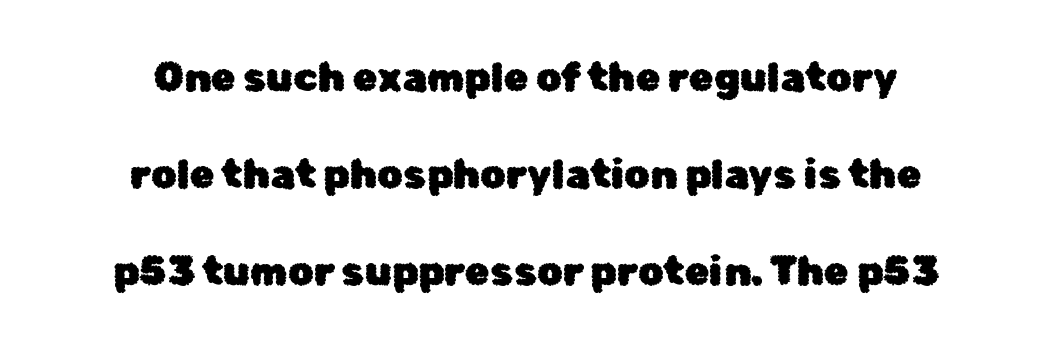
The image shows 40 px sans-serif type, upright; set centered, loose line spacing (2.43x), normal letter spacing, not underlined; low stroke contrast and a medium x-height.
